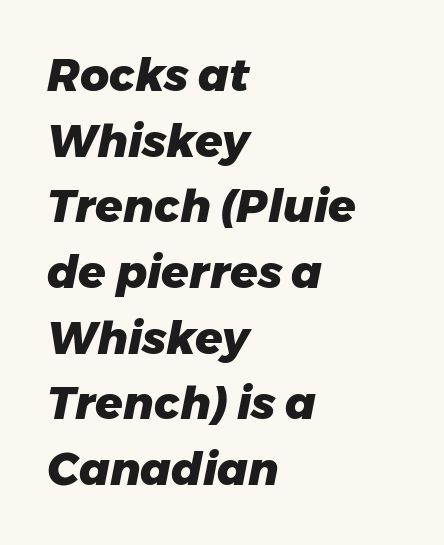
{"italic": "yes", "lean": "right", "slant_degrees": 11, "bold": "yes", "weight": "heavy", "width": "normal", "stroke_contrast": "low", "x_height": "medium", "monospaced": "no", "underline": "no", "align": "left", "line_spacing": "normal", "line_spacing_ratio": 1.46, "letter_spacing": "normal", "letter_spacing_em": 0.0, "glyph_px": 45}
